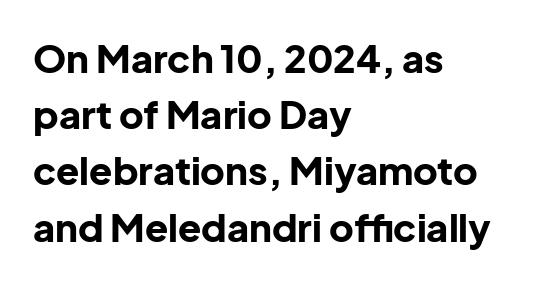
{"serif": "no", "italic": "no", "bold": "yes", "weight": "bold", "width": "normal", "stroke_contrast": "low", "x_height": "medium", "monospaced": "no", "underline": "no", "align": "left", "line_spacing": "normal", "line_spacing_ratio": 1.48, "letter_spacing": "normal", "letter_spacing_em": 0.0, "glyph_px": 38}
